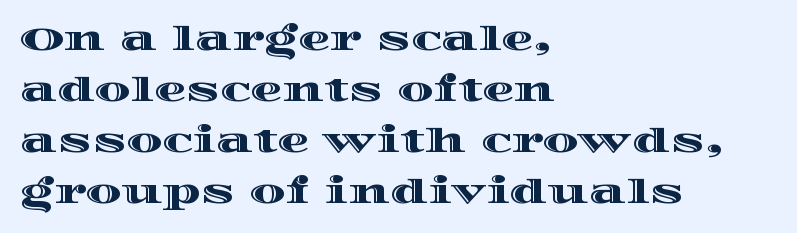
The image shows 32 px wide type, upright; set left-aligned, normal line spacing (1.59x), normal letter spacing, not underlined; a large x-height.
